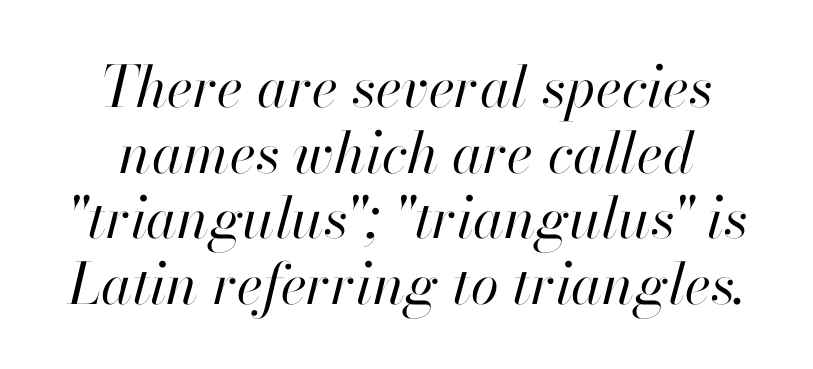
{"italic": "yes", "lean": "right", "slant_degrees": 13, "bold": "no", "weight": "regular", "width": "normal", "stroke_contrast": "high", "x_height": "small", "monospaced": "no", "underline": "no", "align": "center", "line_spacing": "tight", "line_spacing_ratio": 1.15, "letter_spacing": "normal", "letter_spacing_em": 0.0, "glyph_px": 57}
